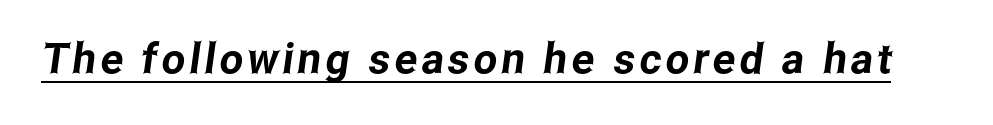
The image shows 42 px condensed sans-serif type; set underlined; low stroke contrast and a medium x-height.
